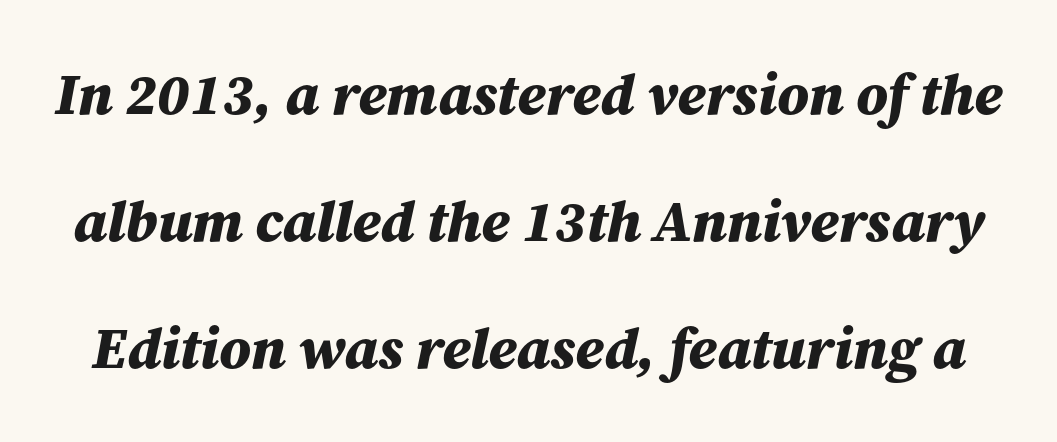
Q: Is the text bold? A: Yes.
Q: Is the text italic (slanted)? A: Yes, it leans right by about 12 degrees.
Q: Is the text underlined? A: No.
Q: Is the spacing between letters normal or unusually wide? A: Normal.
Q: Is the spacing between lines tight, normal or loose? A: Loose.
Q: Width (condensed, normal, or wide)? A: Normal.
Q: Stroke contrast? A: Medium.
Q: x-height? A: Medium.
Q: Monospaced? A: No.
